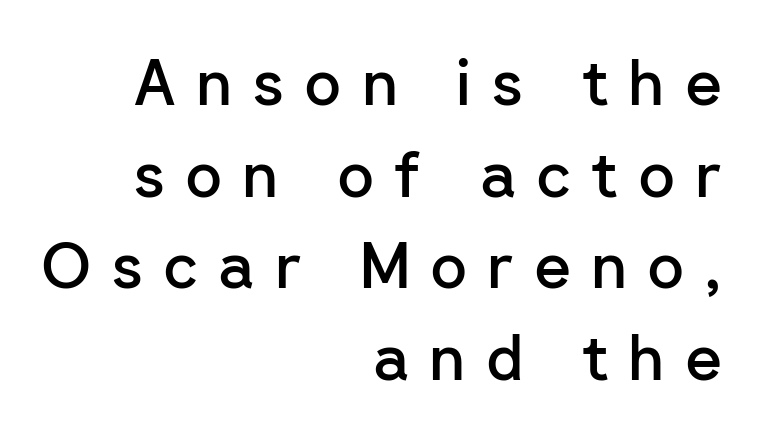
Q: Is the text bold? A: Semi-bold.
Q: Is the text italic (slanted)? A: No, it is upright.
Q: Is the typeface a serif or a sans-serif typeface? A: Sans-serif.
Q: Is the text underlined? A: No.
Q: How is the paragraph aligned? A: Right-aligned.
Q: Is the spacing between letters normal or unusually wide? A: Unusually wide.
Q: Is the spacing between lines tight, normal or loose? A: Normal.
Q: Width (condensed, normal, or wide)? A: Normal.
Q: Stroke contrast? A: Low.
Q: x-height? A: Medium.
Q: Monospaced? A: No.
